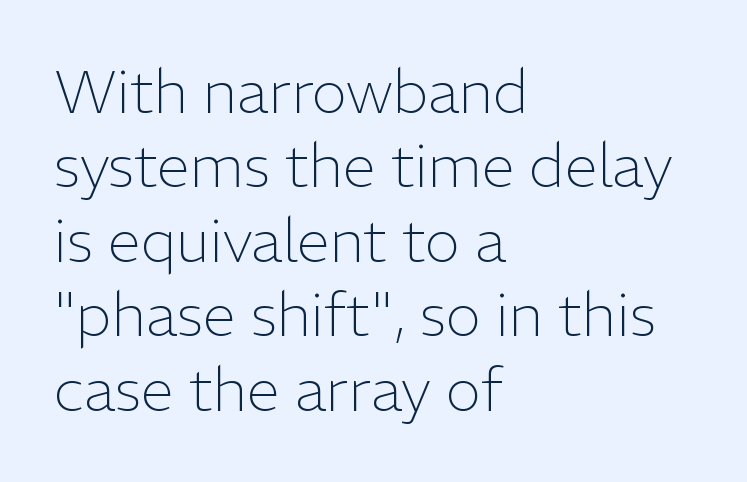
The image shows 60 px light sans-serif type, upright; set left-aligned, line spacing 1.24x, normal letter spacing, not underlined; low stroke contrast and a medium x-height.
